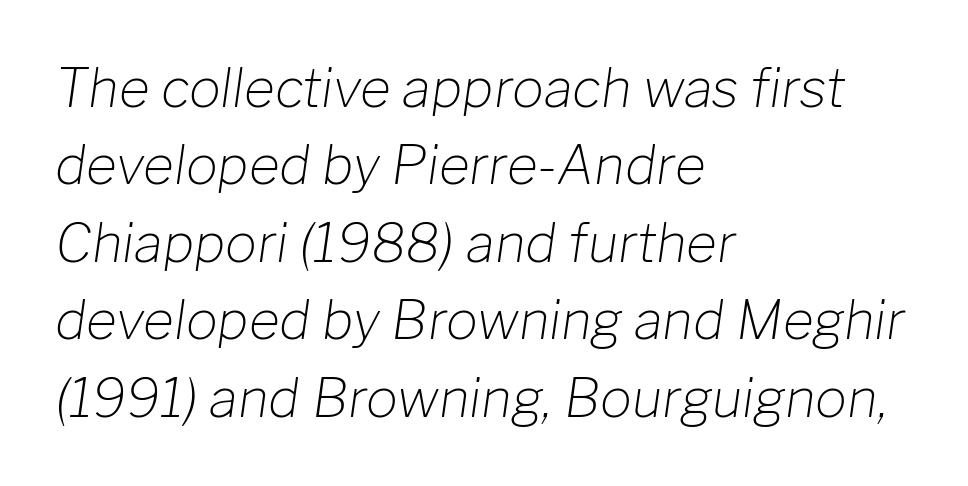
{"italic": "yes", "lean": "right", "slant_degrees": 8, "bold": "no", "weight": "light", "width": "normal", "stroke_contrast": "low", "x_height": "medium", "monospaced": "no", "underline": "no", "align": "left", "line_spacing": "normal", "line_spacing_ratio": 1.46, "letter_spacing": "normal", "letter_spacing_em": 0.0, "glyph_px": 53}
